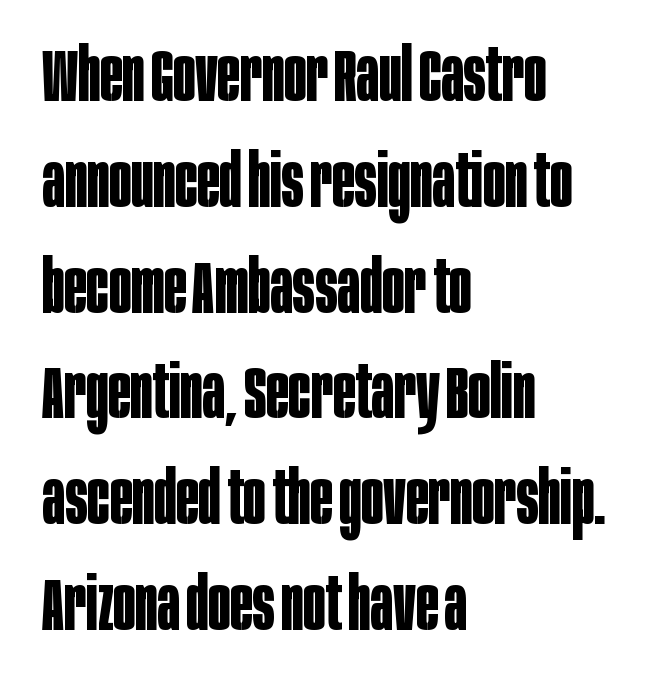
Q: Is the text bold? A: Yes.
Q: Is the text italic (slanted)? A: No, it is upright.
Q: Is the typeface a serif or a sans-serif typeface? A: Sans-serif.
Q: Is the text underlined? A: No.
Q: How is the paragraph aligned? A: Left-aligned.
Q: Is the spacing between letters normal or unusually wide? A: Normal.
Q: Is the spacing between lines tight, normal or loose? A: Normal.
Q: Width (condensed, normal, or wide)? A: Condensed.
Q: Stroke contrast? A: Low.
Q: x-height? A: Large.
Q: Monospaced? A: No.
